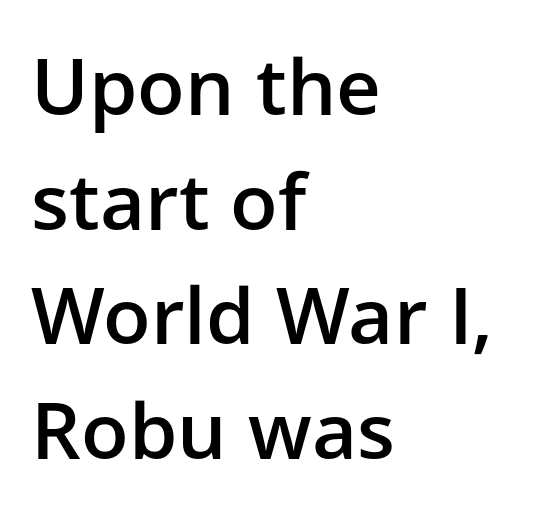
{"serif": "no", "italic": "no", "bold": "semi", "weight": "semibold", "width": "normal", "stroke_contrast": "low", "x_height": "medium", "monospaced": "no", "underline": "no", "align": "left", "line_spacing": "normal", "line_spacing_ratio": 1.47, "letter_spacing": "normal", "letter_spacing_em": 0.0, "glyph_px": 78}
